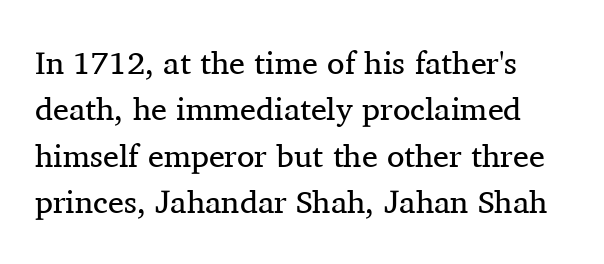
Stroke mass is kept to a normal reading level or below. I'd call this a serif setting — the letters wear small feet. Posture: upright roman. Each letter keeps its own natural width here, so spacing adapts to shape. Vertically, the passage feels balanced, rows spaced as you'd expect. The gaps between neighbouring characters are ordinary and unremarkable.
